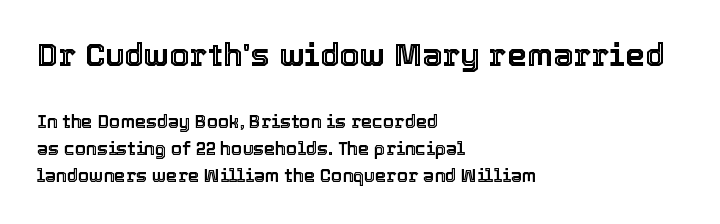
{"italic": "no", "width": "normal", "x_height": "medium", "monospaced": "no", "underline": "no", "align": "left", "line_spacing": "normal", "line_spacing_ratio": 1.51, "letter_spacing": "normal", "letter_spacing_em": 0.0, "larger_block": "first", "size_ratio": 1.78, "glyph_px": 32}
